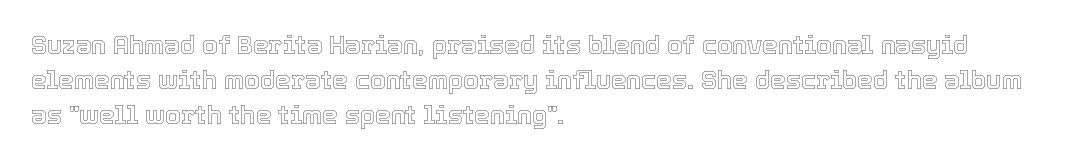
Q: Is the text italic (slanted)? A: No, it is upright.
Q: Is the text underlined? A: No.
Q: How is the paragraph aligned? A: Left-aligned.
Q: Is the spacing between letters normal or unusually wide? A: Normal.
Q: Is the spacing between lines tight, normal or loose? A: Normal.
